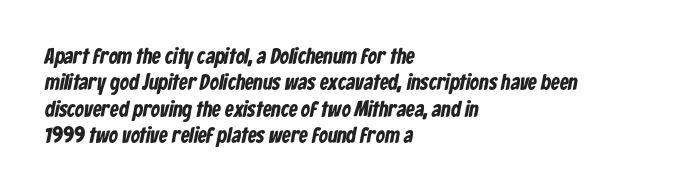
Q: Is the text bold? A: Yes.
Q: Is the text underlined? A: No.
Q: How is the paragraph aligned? A: Left-aligned.
Q: Is the spacing between letters normal or unusually wide? A: Normal.
